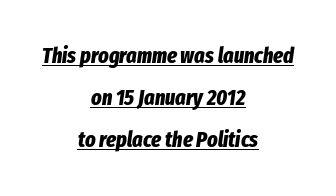
{"italic": "yes", "lean": "right", "slant_degrees": 8, "bold": "yes", "underline": "yes", "align": "center", "line_spacing": "loose", "line_spacing_ratio": 1.91, "letter_spacing": "normal", "letter_spacing_em": 0.0, "glyph_px": 22}
